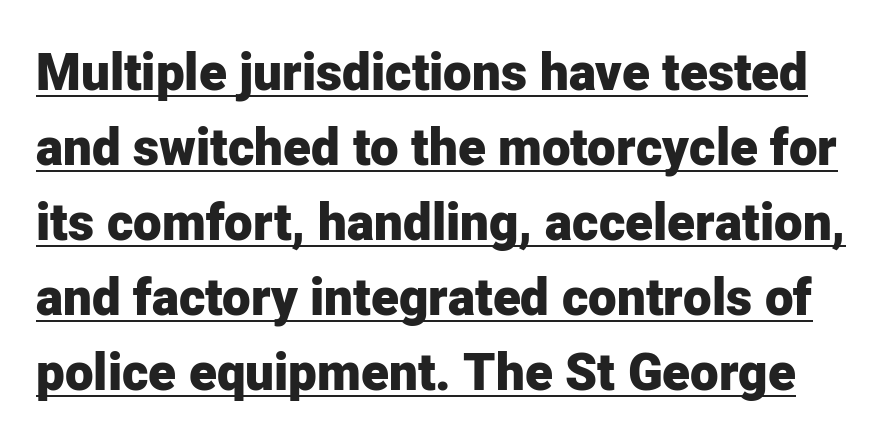
The sample's only ornament is a line tracing under the words. One glance says typical: line gaps are just what's usual. The line texture is even and compact thanks to regular tracking. The font's upright variant was chosen for this text. Grotesque or geometric, the face here clearly has no serifs. Note the varied advance widths — an 'i' is clearly narrower than an 'm'.
